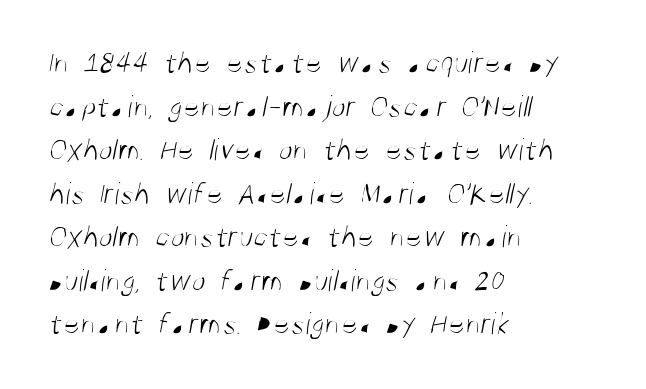
How are the letters spaced? Ordinarily, with no added tracking. Nothing heavy about these letters — not bold at all. You could not count columns in this text — the font is proportionally spaced. The setting favours the left margin, as ordinary paragraphs usually do. Beneath every word, the page is bare.
